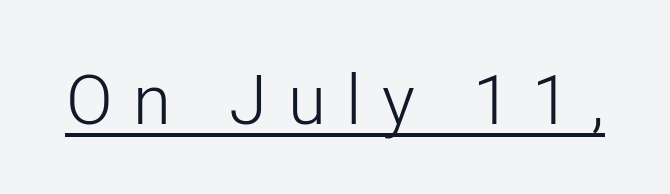
The image shows 69 px light sans-serif type, upright; set unusually wide letter spacing (+0.3 em), underlined; low stroke contrast and a medium x-height.
